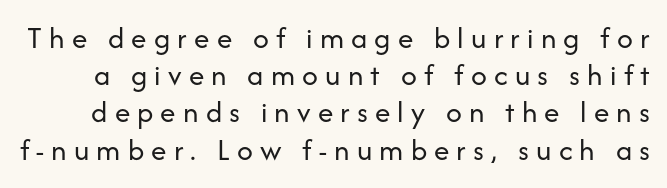
The image shows 31 px regular-weight sans-serif type, upright; set line spacing 1.2x, unusually wide letter spacing (+0.23 em), not underlined; low stroke contrast and a medium x-height.
